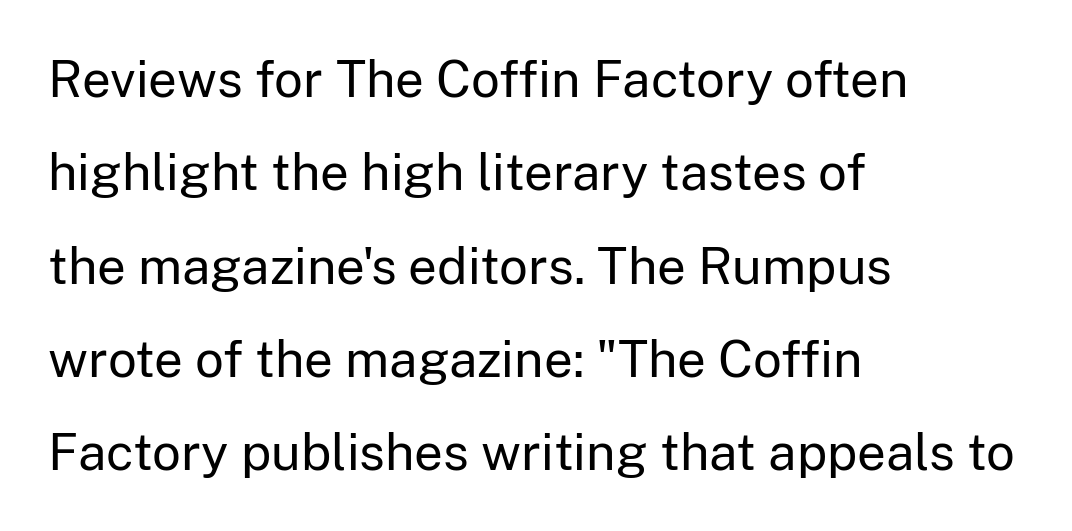
Q: Is the text bold? A: No.
Q: Is the text italic (slanted)? A: No, it is upright.
Q: Is the typeface a serif or a sans-serif typeface? A: Sans-serif.
Q: Is the text underlined? A: No.
Q: How is the paragraph aligned? A: Left-aligned.
Q: Is the spacing between letters normal or unusually wide? A: Normal.
Q: Width (condensed, normal, or wide)? A: Normal.
Q: Stroke contrast? A: Low.
Q: x-height? A: Medium.
Q: Monospaced? A: No.
